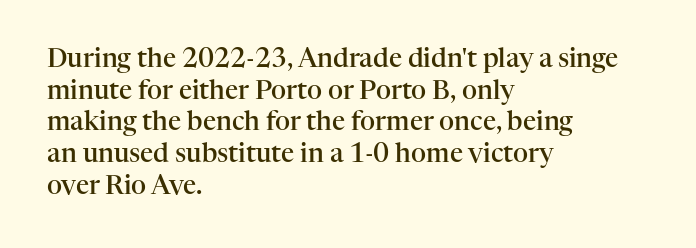
Each row of text sits above clean, open space. Typesetter's note: demi weight, one step under bold. Is the block centered? No — it sits flush against the left margin. Posture: straight, roman, zero tilt. The letterforms sit shoulder to shoulder at normal distance.
